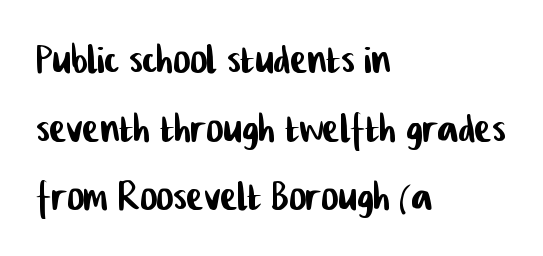
Q: Is the typeface a serif or a sans-serif typeface? A: Sans-serif.
Q: Is the text underlined? A: No.
Q: How is the paragraph aligned? A: Left-aligned.
Q: Is the spacing between letters normal or unusually wide? A: Normal.
Q: Is the spacing between lines tight, normal or loose? A: Normal.
Q: Width (condensed, normal, or wide)? A: Condensed.
Q: Stroke contrast? A: Low.
Q: x-height? A: Medium.
Q: Monospaced? A: No.
